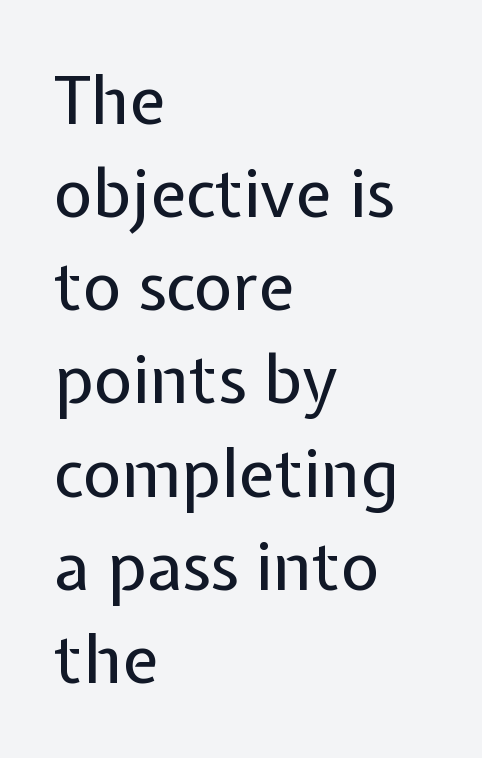
{"serif": "no", "italic": "no", "bold": "no", "weight": "regular", "width": "normal", "stroke_contrast": "low", "x_height": "medium", "monospaced": "no", "underline": "no", "align": "left", "line_spacing": "normal", "line_spacing_ratio": 1.39, "letter_spacing": "normal", "letter_spacing_em": 0.0, "glyph_px": 67}
